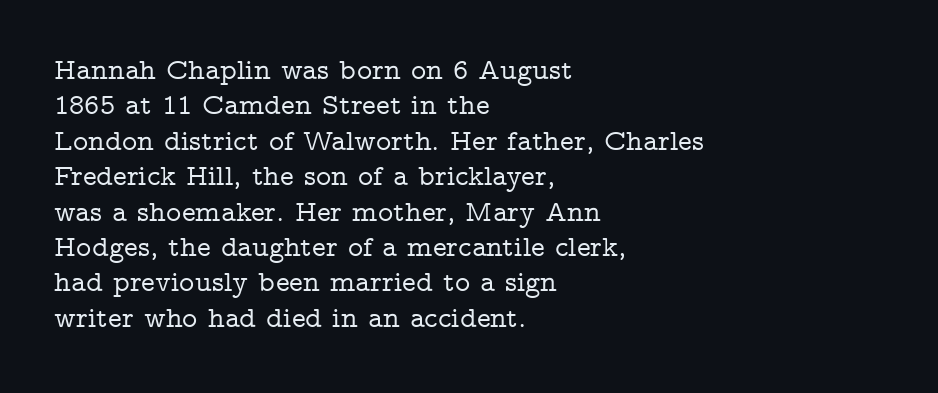
The ragged edge is on the right, which tells us the setting is flush left. The face used here is rendered with its standard letterfit. The zone under the glyphs is completely vacant. Note the varied advance widths — an 'i' is clearly narrower than an 'm'.
